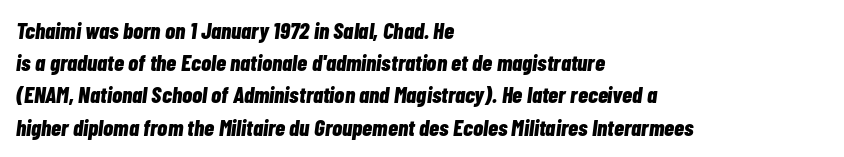
The space beneath each line is pristine and unruled. This rendering uses left alignment, leaving the right contour irregular. These lines sit exactly where default settings would place them. The line texture is even and compact thanks to regular tracking.
